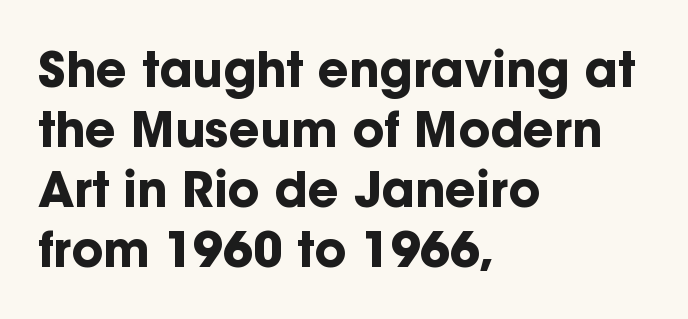
The image shows 48 px bold sans-serif type, upright; set left-aligned, normal line spacing (1.25x), normal letter spacing, not underlined; low stroke contrast and a medium x-height.
